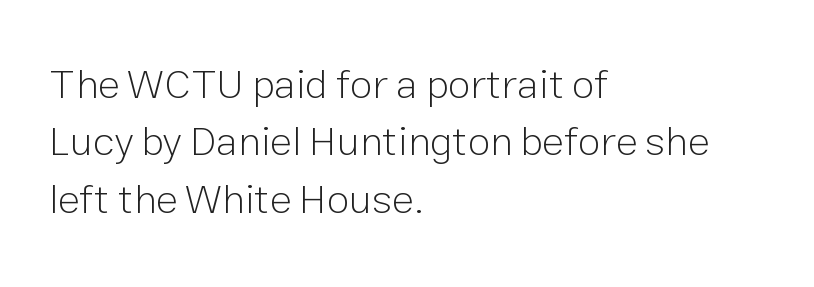
Q: Is the text bold? A: No.
Q: Is the text italic (slanted)? A: No, it is upright.
Q: Is the typeface a serif or a sans-serif typeface? A: Sans-serif.
Q: Is the text underlined? A: No.
Q: How is the paragraph aligned? A: Left-aligned.
Q: Is the spacing between letters normal or unusually wide? A: Normal.
Q: Is the spacing between lines tight, normal or loose? A: Normal.
Q: Width (condensed, normal, or wide)? A: Normal.
Q: Stroke contrast? A: Low.
Q: x-height? A: Medium.
Q: Monospaced? A: No.
